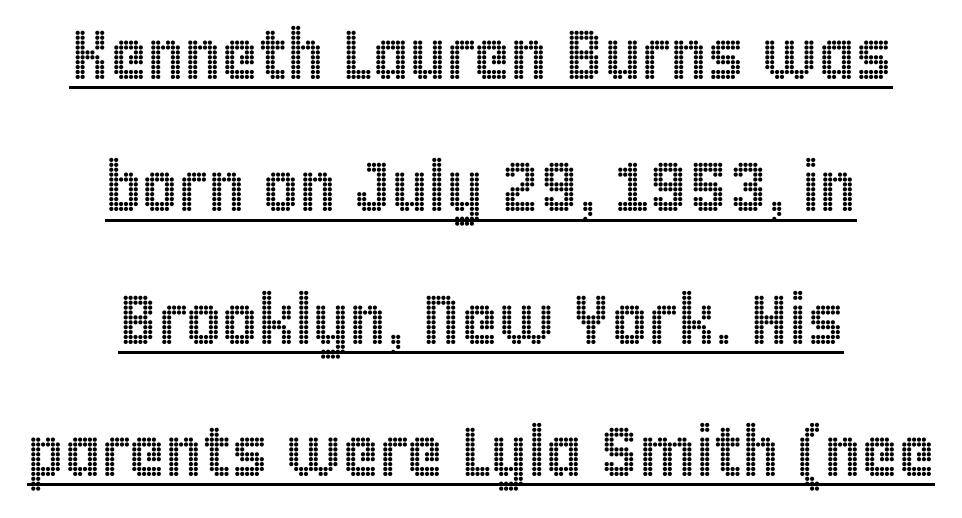
{"italic": "no", "width": "condensed", "x_height": "large", "monospaced": "no", "underline": "yes", "align": "center", "line_spacing_ratio": 1.89, "letter_spacing": "normal", "letter_spacing_em": 0.0, "glyph_px": 70}
